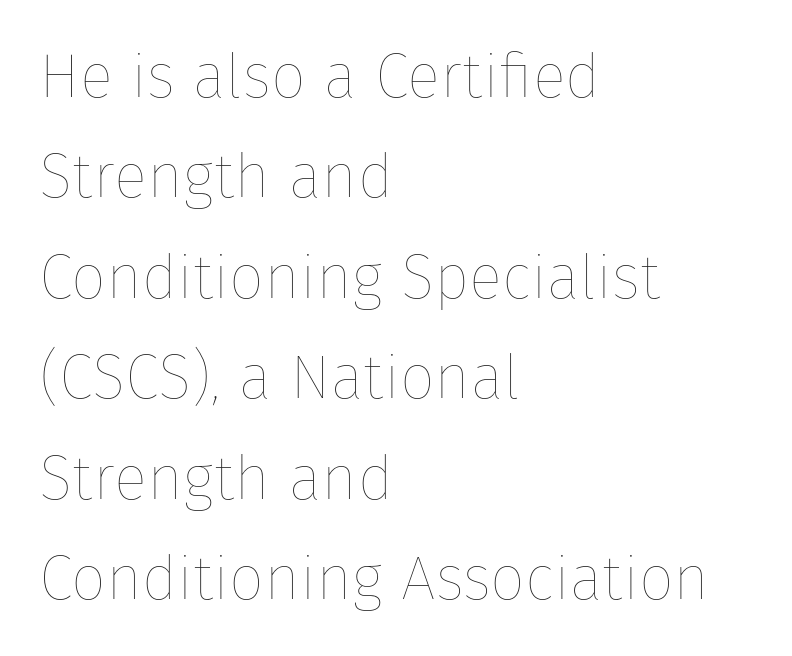
Is there any slant? The stems are plumb. Vertical stems look standard width or narrower in stroke. Quick note: underline off. The leading is moderate, giving the passage an even texture. The ragged edge is on the right, which tells us the setting is flush left.
